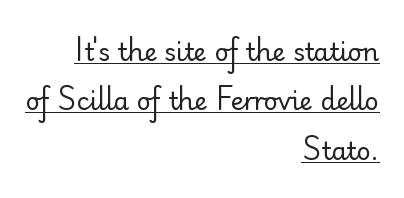
{"italic": "no", "bold": "no", "underline": "yes", "align": "right", "line_spacing": "loose", "line_spacing_ratio": 1.98, "letter_spacing": "normal", "letter_spacing_em": 0.0, "glyph_px": 25}
